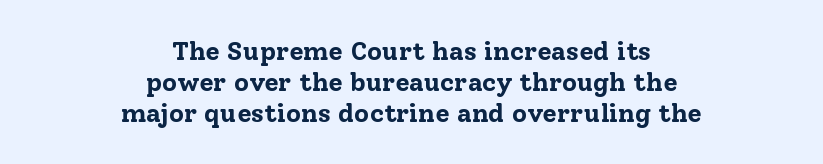
{"italic": "no", "bold": "yes", "underline": "no", "align": "center", "line_spacing_ratio": 1.19, "letter_spacing": "normal", "letter_spacing_em": 0.0, "glyph_px": 26}
